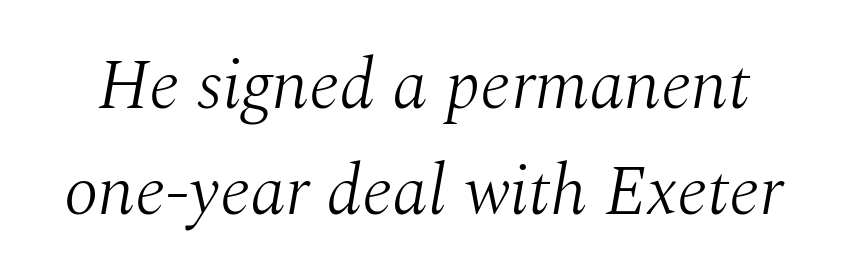
How are the letters spaced? Ordinarily, with no added tracking. Would a proofreader flag this as italicized? Yes. Stroke terminals: seriffed. This sample has the flowing, uneven cadence of proportional lettering. Stems and bowls with no extra thickness — not bold.
